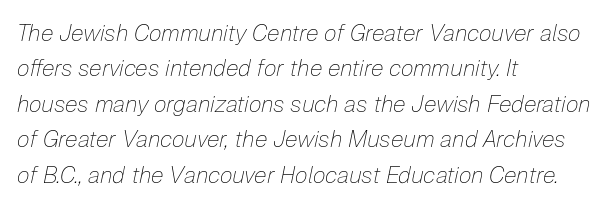
These lines stack with their left ends in a neat column. Honestly, the letter spacing is just normal — you wouldn't notice it. The space directly below the letters is spotless. The typesetting does not lean heavy: it is not bold. The passage shown stacks its lines at a standard gap.
